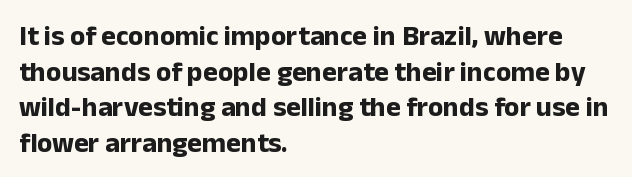
The image shows 28 px bold sans-serif type, upright; set left-aligned, normal line spacing (1.27x), normal letter spacing, not underlined; low stroke contrast and a medium x-height.
